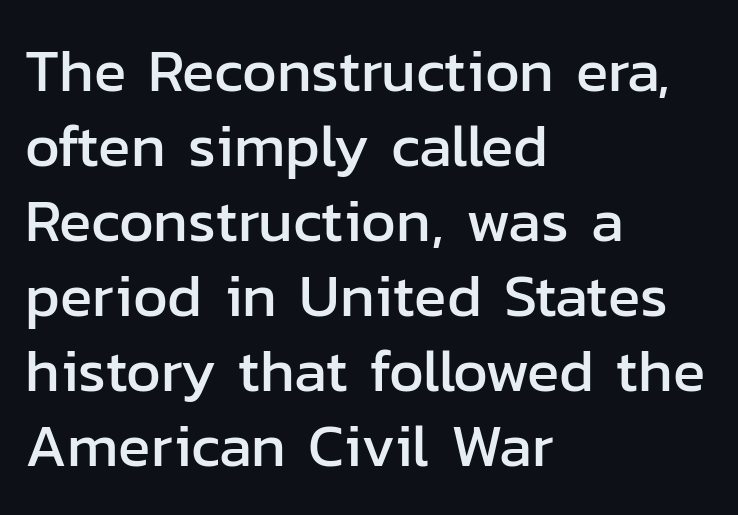
The image shows 60 px sans-serif type, upright; set left-aligned, normal line spacing (1.25x), normal letter spacing, not underlined; low stroke contrast and a medium x-height.
